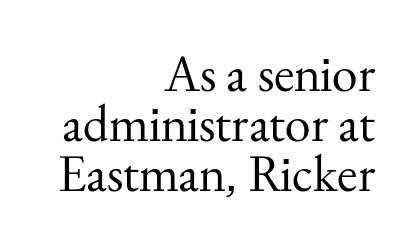
{"serif": "yes", "italic": "no", "bold": "no", "weight": "regular", "width": "normal", "stroke_contrast": "medium", "x_height": "small", "monospaced": "no", "underline": "no", "align": "right", "line_spacing": "tight", "line_spacing_ratio": 0.96, "letter_spacing": "normal", "letter_spacing_em": 0.0, "glyph_px": 52}
